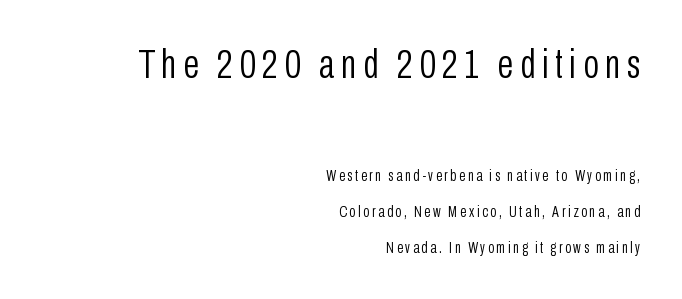
The image shows 41 px light, condensed sans-serif type, upright; set right-aligned, loose line spacing (2.23x), not underlined; the first (top) block is 2.56x larger; low stroke contrast and a medium x-height.
